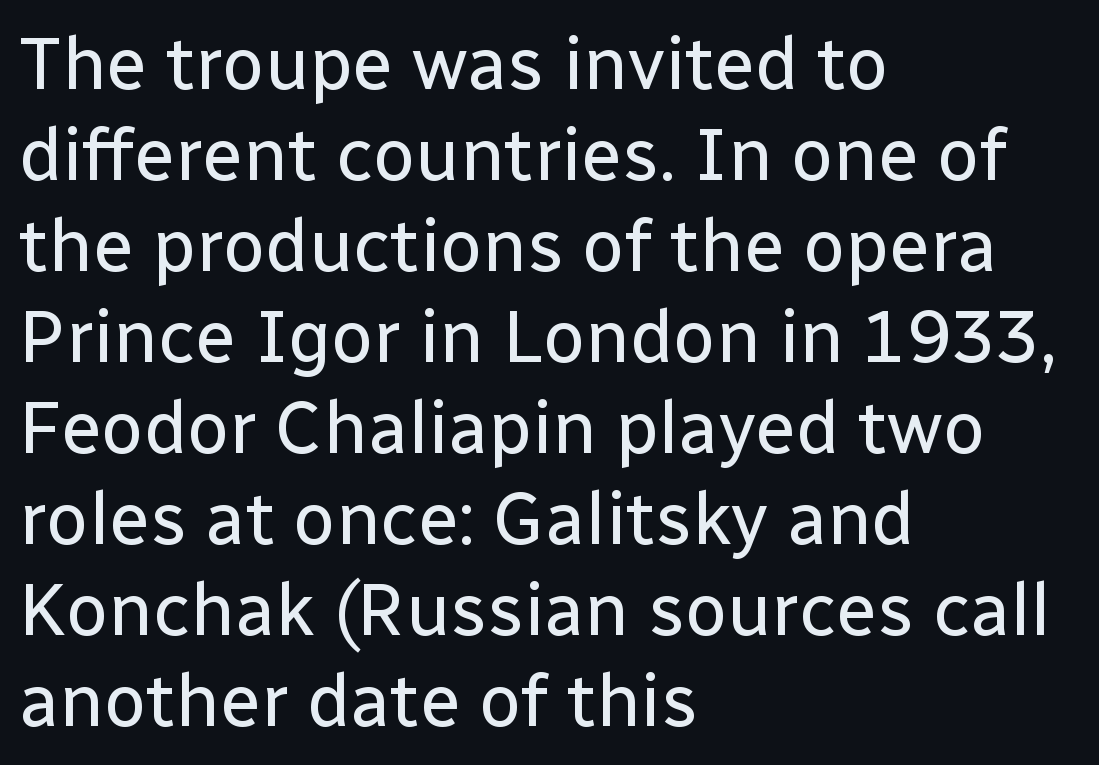
{"serif": "no", "italic": "no", "bold": "no", "weight": "regular", "width": "normal", "stroke_contrast": "low", "x_height": "medium", "monospaced": "no", "underline": "no", "align": "left", "line_spacing_ratio": 1.23, "letter_spacing": "normal", "letter_spacing_em": 0.0, "glyph_px": 74}
